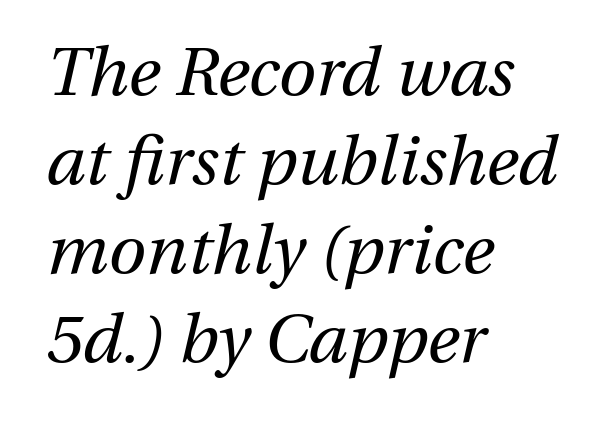
{"italic": "yes", "lean": "right", "slant_degrees": 13, "bold": "no", "weight": "regular", "width": "normal", "stroke_contrast": "medium", "x_height": "medium", "monospaced": "no", "underline": "no", "align": "left", "line_spacing": "normal", "line_spacing_ratio": 1.31, "letter_spacing": "normal", "letter_spacing_em": 0.0, "glyph_px": 68}
